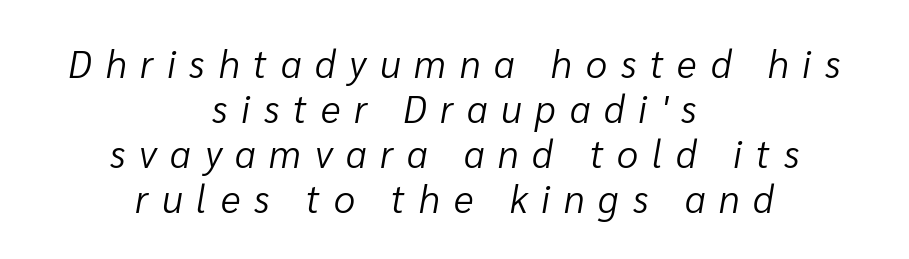
The font sits on the lighter half of the weight spectrum, regular included. The passage is arranged like a title page — every line centered. The glyphs are unaccompanied by any horizontal stroke below them. The letters advance in unequal steps, a hallmark of proportional type. How are the letters spaced? Widely, with obvious added tracking. Italic? Definitely — the glyphs are oblique.
